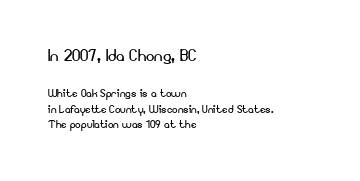
The font is comparable to plain body text, perhaps lighter. Letter spacing: default. Unlike italic type, these characters show no tilt at all. The glyphs are unaccompanied by any horizontal stroke below them. Honestly, the rows look squashed on top of each other.
